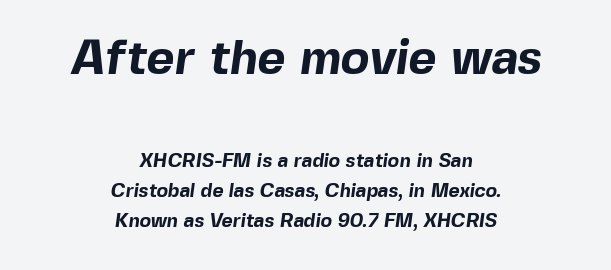
{"serif": "no", "bold": "yes", "weight": "bold", "width": "normal", "x_height": "medium", "monospaced": "no", "underline": "no", "align": "center", "line_spacing": "normal", "line_spacing_ratio": 1.58, "letter_spacing": "normal", "letter_spacing_em": 0.0, "larger_block": "first", "size_ratio": 2.53, "glyph_px": 48}
